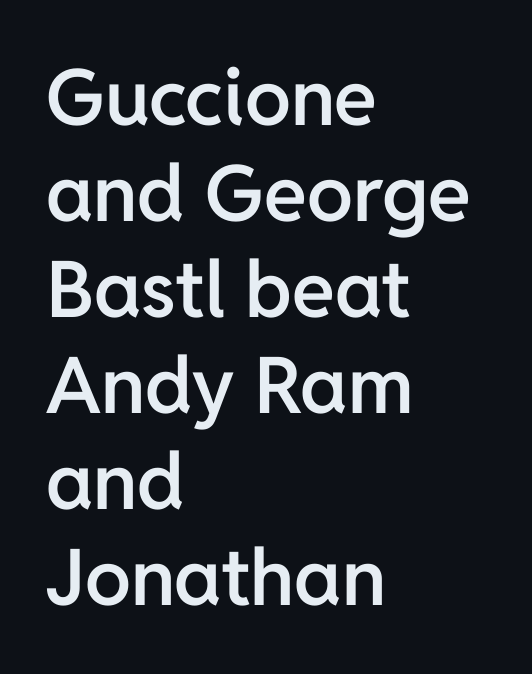
The image shows 78 px semibold sans-serif type, upright; set left-aligned, line spacing 1.23x, normal letter spacing, not underlined; low stroke contrast and a medium x-height.
